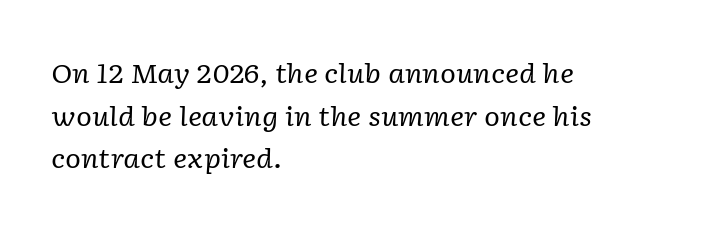
Q: Is the text bold? A: No.
Q: Is the text italic (slanted)? A: Yes, it leans right by about 2 degrees.
Q: Is the text underlined? A: No.
Q: How is the paragraph aligned? A: Left-aligned.
Q: Is the spacing between letters normal or unusually wide? A: Normal.
Q: Is the spacing between lines tight, normal or loose? A: Normal.
